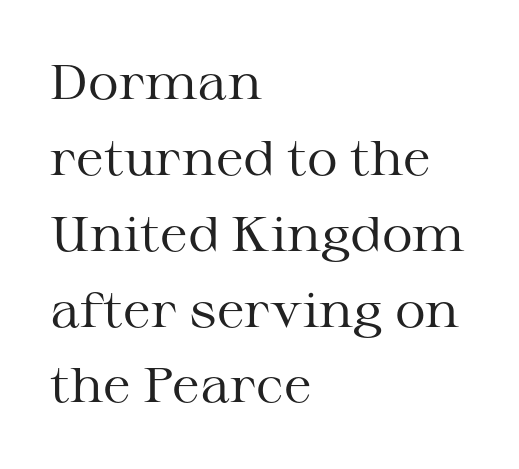
The image shows 48 px regular-weight, wide serif type, upright; set left-aligned, normal line spacing (1.58x), normal letter spacing, not underlined; medium stroke contrast and a medium x-height.
